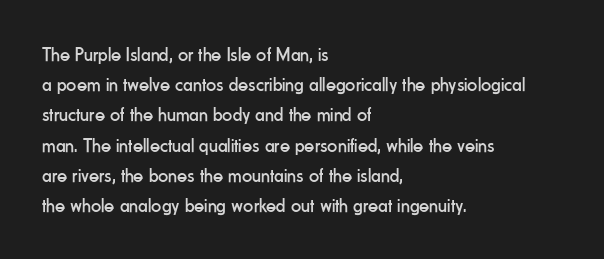
What stands out about the letter spacing? Nothing — it is the standard amount. The axis of the letterforms is exactly vertical. Check the space under the baseline: it is left empty. Evenly set lines give the paragraph a standard silhouette.
